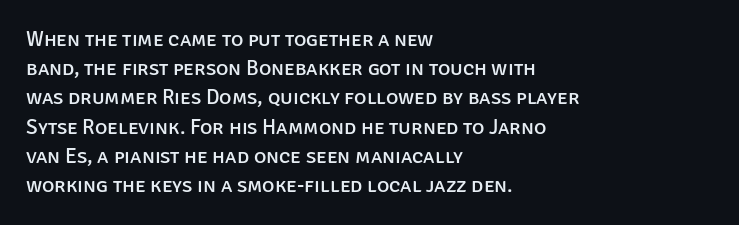
{"italic": "no", "underline": "no", "align": "left", "line_spacing": "normal", "line_spacing_ratio": 1.39, "letter_spacing": "normal", "letter_spacing_em": 0.0, "glyph_px": 21}
